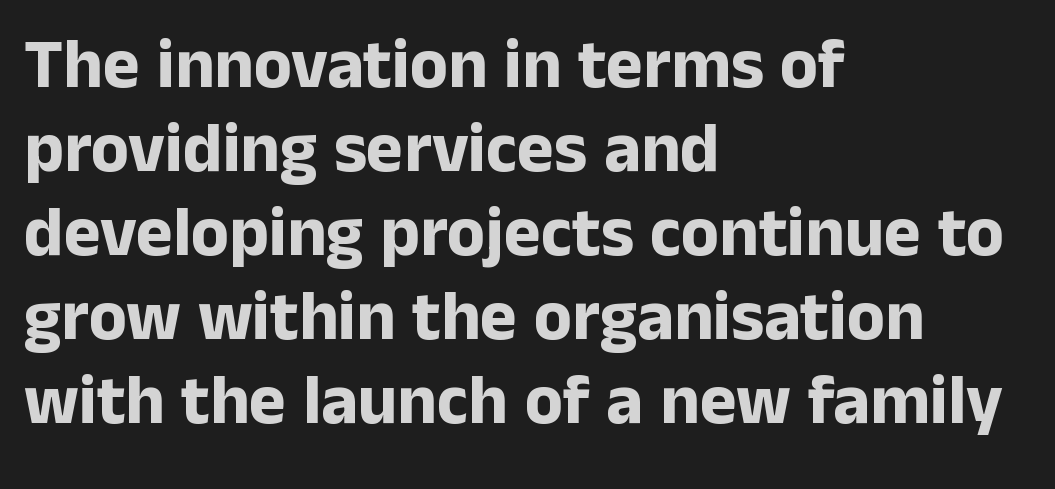
Q: Is the text bold? A: Yes.
Q: Is the text italic (slanted)? A: No, it is upright.
Q: Is the typeface a serif or a sans-serif typeface? A: Sans-serif.
Q: Is the text underlined? A: No.
Q: How is the paragraph aligned? A: Left-aligned.
Q: Is the spacing between letters normal or unusually wide? A: Normal.
Q: Width (condensed, normal, or wide)? A: Normal.
Q: Stroke contrast? A: Low.
Q: x-height? A: Medium.
Q: Monospaced? A: No.
